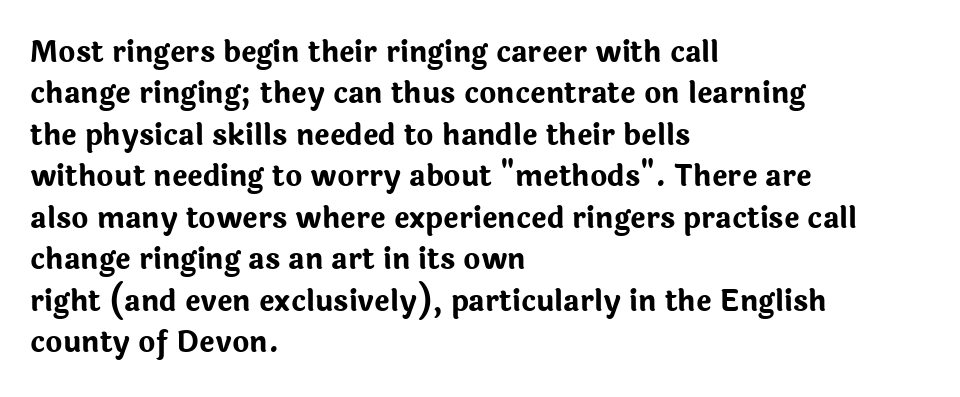
The image shows 29 px bold sans-serif type, upright; set left-aligned, normal line spacing (1.43x), normal letter spacing, not underlined; low stroke contrast and a medium x-height.
